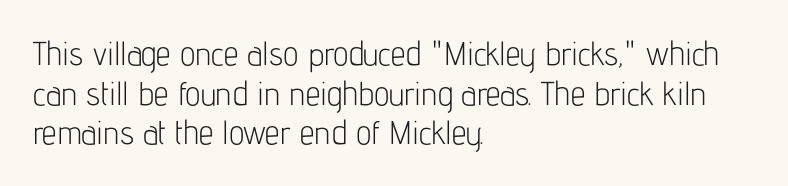
The lettering stays uniformly vertical, giving the passage a roman look. Each stroke keeps to a modest, everyday thickness or less. Observe the ordinary spacing: letters are neighbours, not strangers. Plain, unruled lines of type. Horizontal alignment here is leftward, the default for most running prose.
